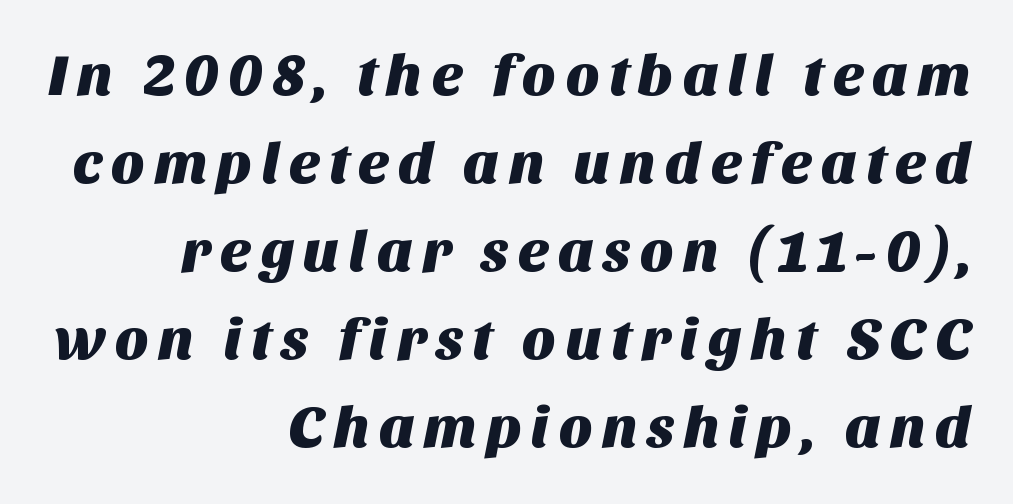
The image shows 59 px sans-serif type; set right-aligned, normal line spacing (1.49x), not underlined; medium stroke contrast and a large x-height.
